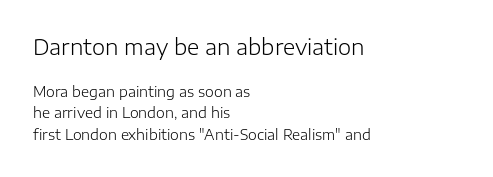
The typesetter chose a ragged-right arrangement here. Inter-character spacing is left at the font's built-in metrics. Here the first block reads like a headline and the second like body copy. The lines sit at an ordinary, default distance from one another. Just letters on the line, the space beneath them empty. Vertical strokes here are truly vertical.
